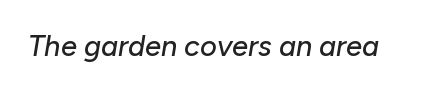
The image shows 29 px text type, italic (leaning right); set normal letter spacing, not underlined; low stroke contrast and a medium x-height.
